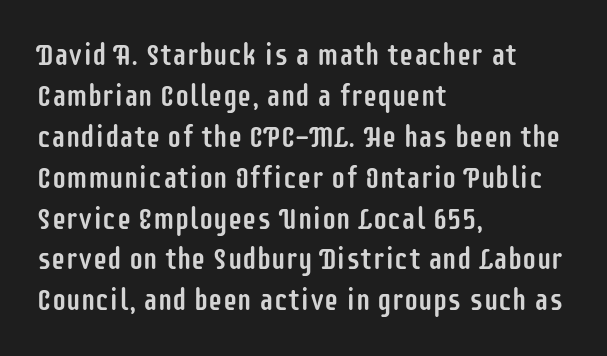
Q: Is the text italic (slanted)? A: No, it is upright.
Q: Is the typeface a serif or a sans-serif typeface? A: Sans-serif.
Q: Is the text underlined? A: No.
Q: How is the paragraph aligned? A: Left-aligned.
Q: Is the spacing between letters normal or unusually wide? A: Normal.
Q: Is the spacing between lines tight, normal or loose? A: Normal.
Q: Width (condensed, normal, or wide)? A: Condensed.
Q: Stroke contrast? A: Low.
Q: x-height? A: Large.
Q: Monospaced? A: No.
